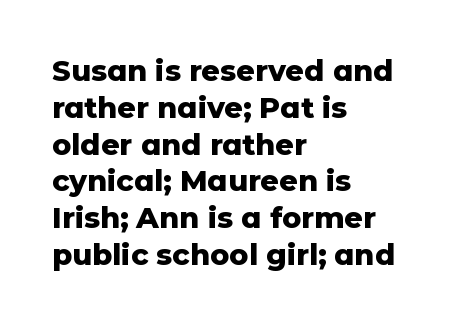
Q: Is the text bold? A: Yes.
Q: Is the text italic (slanted)? A: No, it is upright.
Q: Is the typeface a serif or a sans-serif typeface? A: Sans-serif.
Q: Is the text underlined? A: No.
Q: How is the paragraph aligned? A: Left-aligned.
Q: Is the spacing between letters normal or unusually wide? A: Normal.
Q: Is the spacing between lines tight, normal or loose? A: Normal.
Q: Width (condensed, normal, or wide)? A: Normal.
Q: Stroke contrast? A: Low.
Q: x-height? A: Medium.
Q: Monospaced? A: No.
